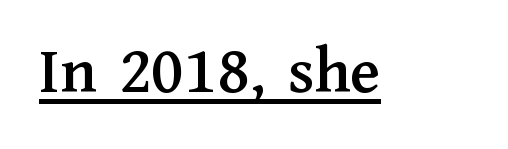
The image shows 67 px serif type, upright; set normal letter spacing, underlined; medium stroke contrast and a medium x-height.
